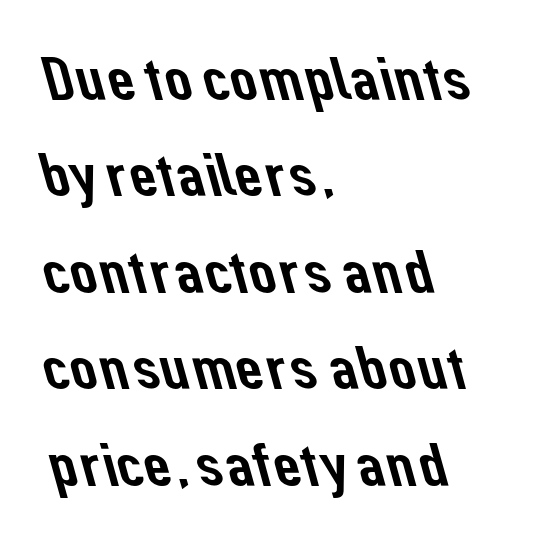
Check the space under the baseline: it is left empty. Grotesque or geometric, the face here clearly has no serifs. Is there much room between lines? A standard amount, neither cramped nor airy. The typesetter chose a ragged-right arrangement here. Is the letter spacing exaggerated? No — it looks like the ordinary default.
